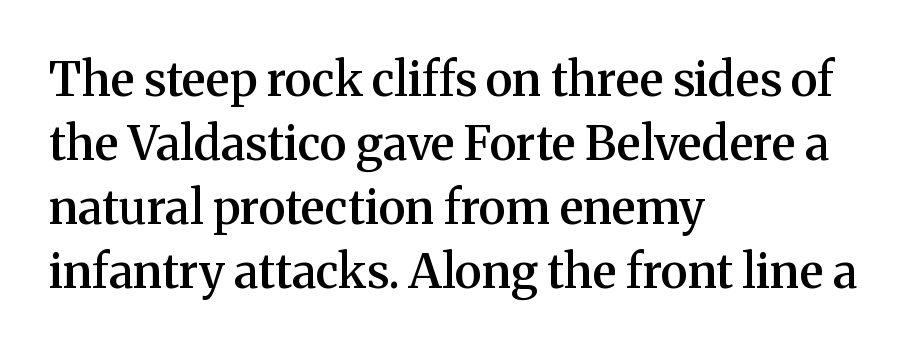
Is this a fixed-width face? No — the glyphs have proportional, varying widths. The horizontal fit of the characters is conventional and even. The font is running at a semibold setting, under full bold. Unmarked baselines from the first word to the last. Leading matches the norm, producing a regular column.
